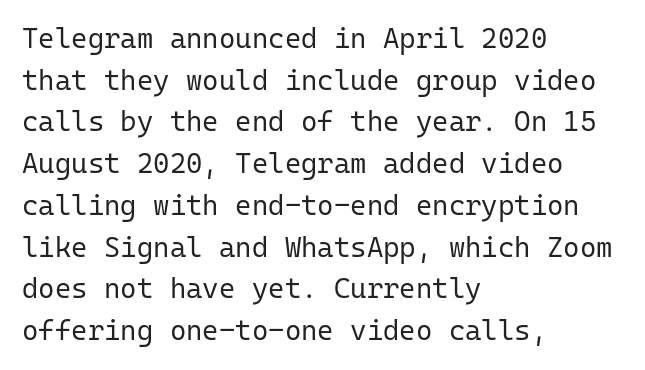
The face used here is a sans, in the tradition of grotesques and geometrics. Bold? No — there's no thickening of the strokes. The type sits square on the baseline with zero lean. Underlining? Definitely not there.
